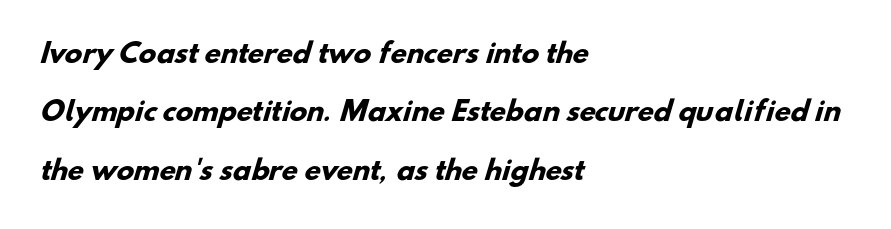
{"bold": "yes", "underline": "no", "align": "left", "line_spacing": "loose", "line_spacing_ratio": 2.25, "letter_spacing": "normal", "letter_spacing_em": 0.0, "glyph_px": 26}
